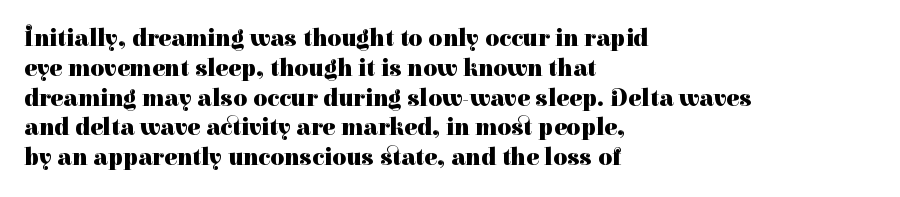
Q: Is the text bold? A: Yes.
Q: Is the text italic (slanted)? A: No, it is upright.
Q: Is the text underlined? A: No.
Q: How is the paragraph aligned? A: Left-aligned.
Q: Is the spacing between letters normal or unusually wide? A: Normal.
